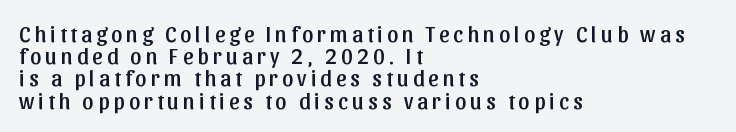
A bare baseline throughout the passage. Line spacing here is tight. The letters stand straight up with perfectly vertical stems. Where is the straight margin? On the left.
